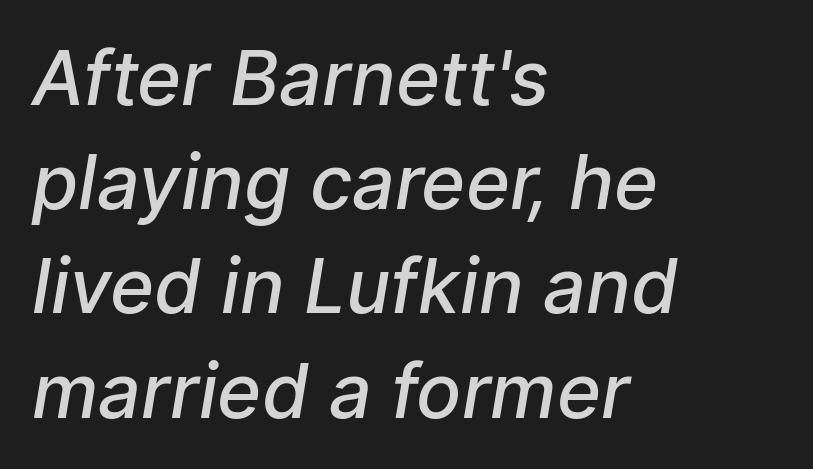
Q: Is the text bold? A: Semi-bold.
Q: Is the typeface a serif or a sans-serif typeface? A: Sans-serif.
Q: Is the text underlined? A: No.
Q: How is the paragraph aligned? A: Left-aligned.
Q: Is the spacing between letters normal or unusually wide? A: Normal.
Q: Is the spacing between lines tight, normal or loose? A: Normal.
Q: Width (condensed, normal, or wide)? A: Normal.
Q: Stroke contrast? A: Low.
Q: x-height? A: Medium.
Q: Monospaced? A: No.
